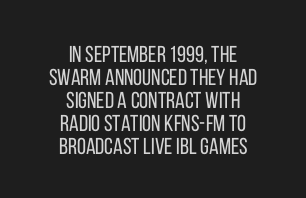
The lines are quadded center. The leading is snug, giving the passage a crowded texture. The passage shown is not bold in any degree. A typesetter would call this zero additional tracking.
